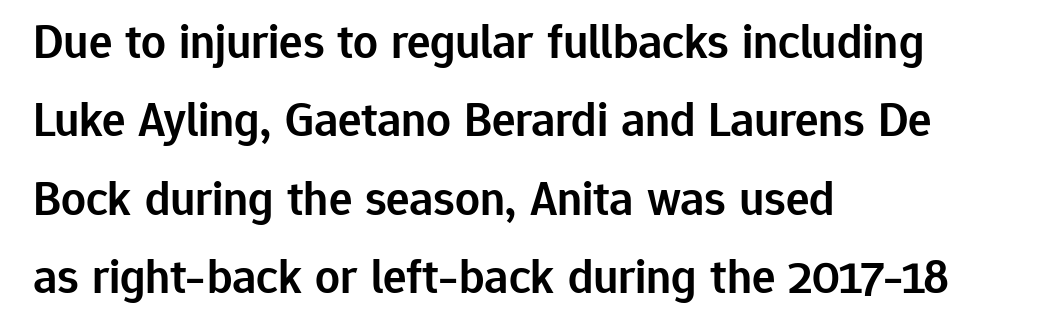
The image shows 49 px semibold sans-serif type, upright; set left-aligned, normal line spacing (1.6x), normal letter spacing, not underlined; low stroke contrast and a medium x-height.
